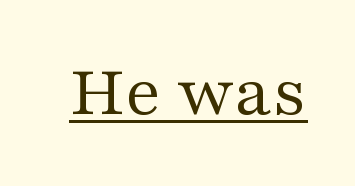
Weight: not bold — regular or lighter. You can tell it's not italic because the verticals are truly vertical. The specimen includes a rule beneath the text block's lines. Character widths vary here, with narrow letters taking less room than wide ones.
